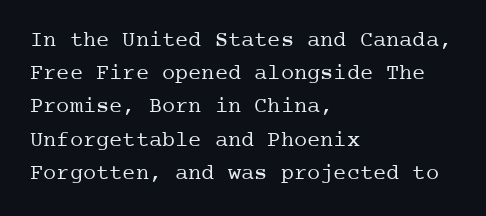
Tall strokes in this sample are plumb rather than angled. Weight: regular or lighter. Tracking value appears to be zero — textbook default spacing. The passage shown stacks its lines at a standard gap. The lines in this sample share a left origin and differ only in where they stop. Anything drawn beneath the words? Only blank space.
